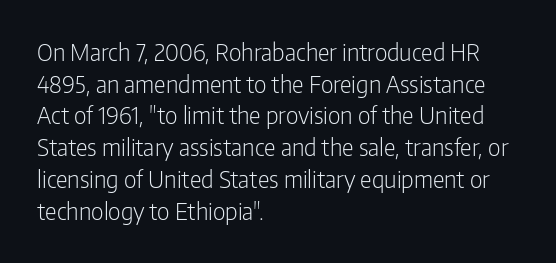
A roman cut, with each character standing at attention. Line spacing here is normal. The text block is weighted toward the left margin, trailing off unevenly rightward. Lines of text with bare space underneath. Nothing unusual about the tracking: characters are spaced as the font intends. A quiet, ordinary-to-light weight characterises the typeface.
